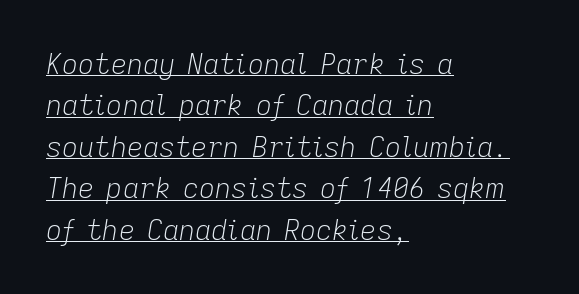
Italic: yes, the glyphs are oblique. The paragraph has a hard left edge and a soft right edge. Honestly, the letter spacing is just normal — you wouldn't notice it. Honestly, the row spacing looks completely unremarkable. Character widths vary here, with narrow letters taking less room than wide ones. A typographer would call this underscored text.
